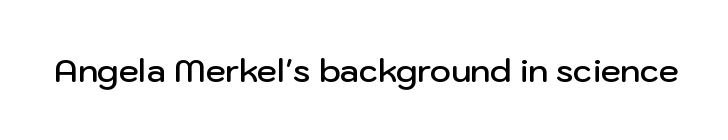
Q: Is the text bold? A: Semi-bold.
Q: Is the text italic (slanted)? A: No, it is upright.
Q: Is the typeface a serif or a sans-serif typeface? A: Sans-serif.
Q: Is the text underlined? A: No.
Q: Is the spacing between letters normal or unusually wide? A: Normal.
Q: Width (condensed, normal, or wide)? A: Normal.
Q: Stroke contrast? A: Low.
Q: x-height? A: Medium.
Q: Monospaced? A: No.
